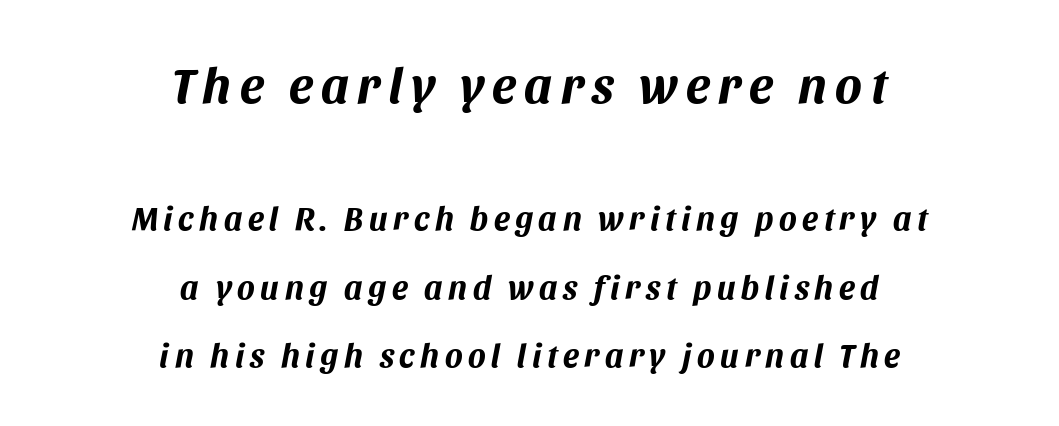
Q: Is the text bold? A: Yes.
Q: Is the text italic (slanted)? A: Yes, it leans right by about 11 degrees.
Q: Is the text underlined? A: No.
Q: How is the paragraph aligned? A: Centered.
Q: Is the spacing between lines tight, normal or loose? A: Loose.
Q: Which block of text is set in a larger size, the first (top) or the second (bottom)? A: The first (top) one.
Q: Width (condensed, normal, or wide)? A: Normal.
Q: Stroke contrast? A: Medium.
Q: x-height? A: Large.
Q: Monospaced? A: No.
